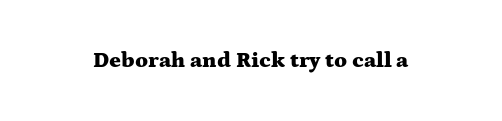
The image shows 22 px bold type, upright; set normal letter spacing, not underlined.
